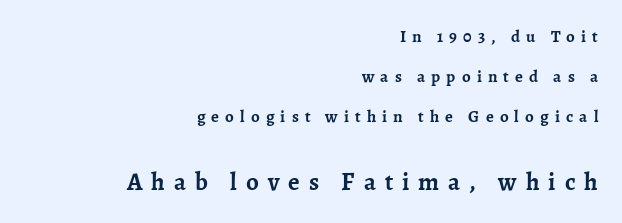
{"italic": "no", "bold": "yes", "underline": "no", "align": "right", "line_spacing": "loose", "line_spacing_ratio": 2.35, "letter_spacing": "wide", "letter_spacing_em": 0.36, "larger_block": "second", "size_ratio": 1.47, "glyph_px": 25}
